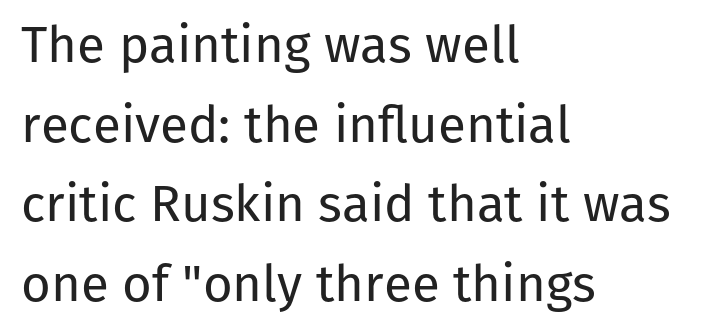
{"serif": "no", "italic": "no", "bold": "no", "weight": "regular", "width": "normal", "stroke_contrast": "low", "x_height": "medium", "monospaced": "no", "underline": "no", "align": "left", "line_spacing": "normal", "line_spacing_ratio": 1.56, "letter_spacing": "normal", "letter_spacing_em": 0.0, "glyph_px": 51}
